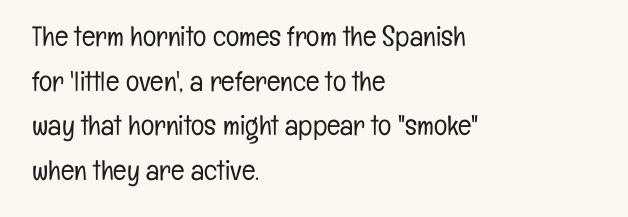
Each row of text sits above clean, open space. The rendering uses natural spacing where letterforms have individual widths. This sample uses plain, unmodified letter spacing. It's the straight-up-and-down kind of type.
